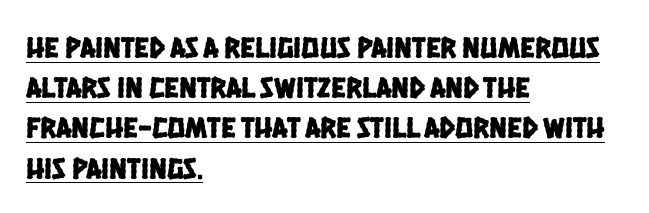
The image shows 30 px condensed sans-serif type; set left-aligned, normal line spacing (1.34x), normal letter spacing, underlined; low stroke contrast and a large x-height.
